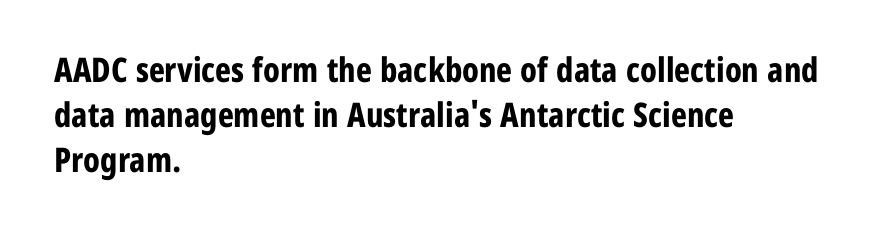
Regarding serifs, this sample does without them. All the whitespace from short lines collects on the right. Unlike italic type, these characters show no tilt at all. Normally led — the rows are evenly, conventionally spaced. The type is set solid horizontally, with unmodified tracking. Check the space under the baseline: it is left empty.
